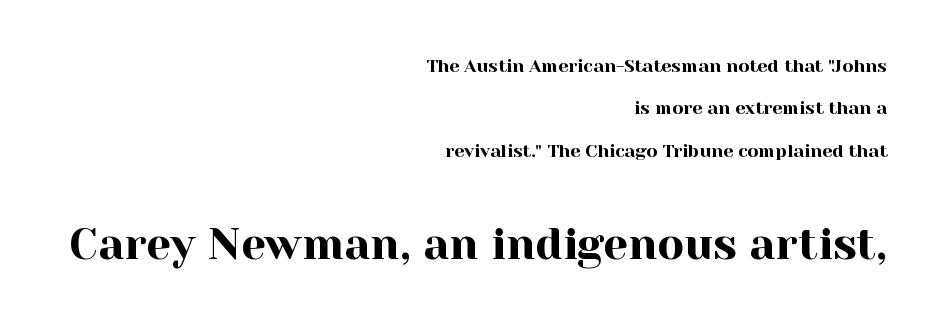
{"serif": "yes", "italic": "no", "width": "normal", "x_height": "medium", "monospaced": "no", "underline": "no", "align": "right", "line_spacing": "loose", "line_spacing_ratio": 2.36, "letter_spacing": "normal", "letter_spacing_em": 0.0, "larger_block": "second", "size_ratio": 2.44, "glyph_px": 44}
